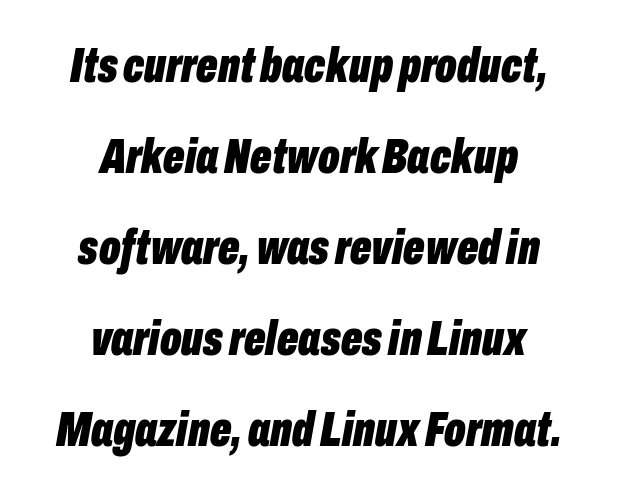
Q: Is the text bold? A: Yes.
Q: Is the text italic (slanted)? A: Yes, it leans right by about 10 degrees.
Q: Is the text underlined? A: No.
Q: How is the paragraph aligned? A: Centered.
Q: Is the spacing between letters normal or unusually wide? A: Normal.
Q: Width (condensed, normal, or wide)? A: Condensed.
Q: Stroke contrast? A: Low.
Q: x-height? A: Medium.
Q: Monospaced? A: No.
